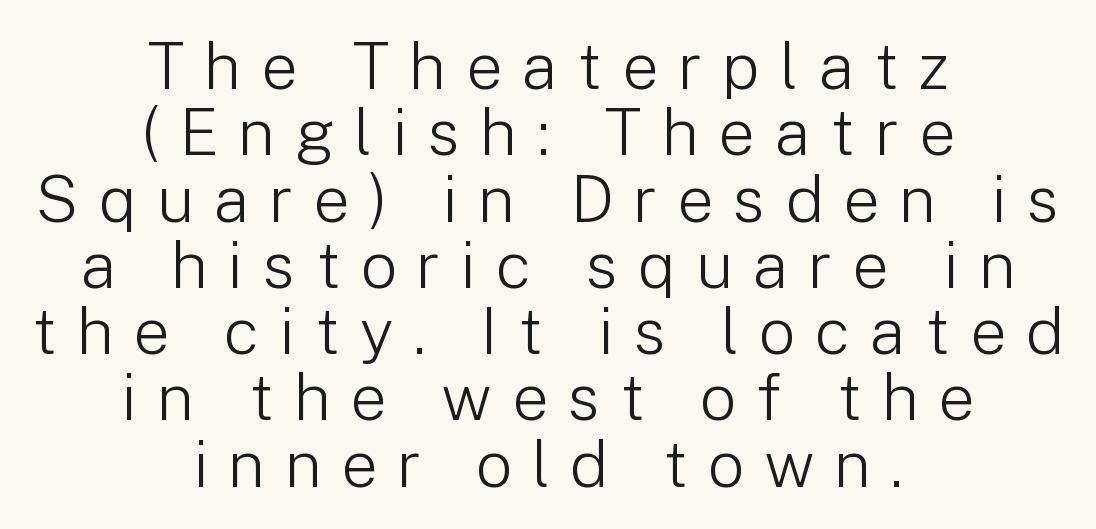
Q: Is the text bold? A: No.
Q: Is the text italic (slanted)? A: No, it is upright.
Q: Is the typeface a serif or a sans-serif typeface? A: Sans-serif.
Q: Is the text underlined? A: No.
Q: How is the paragraph aligned? A: Centered.
Q: Is the spacing between letters normal or unusually wide? A: Unusually wide.
Q: Is the spacing between lines tight, normal or loose? A: Tight.
Q: Width (condensed, normal, or wide)? A: Normal.
Q: Stroke contrast? A: Low.
Q: x-height? A: Medium.
Q: Monospaced? A: No.
